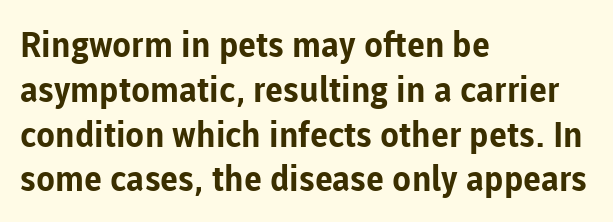
{"serif": "no", "italic": "no", "bold": "yes", "weight": "bold", "width": "normal", "stroke_contrast": "low", "x_height": "medium", "monospaced": "no", "underline": "no", "align": "left", "line_spacing": "normal", "line_spacing_ratio": 1.28, "letter_spacing": "normal", "letter_spacing_em": 0.0, "glyph_px": 35}
